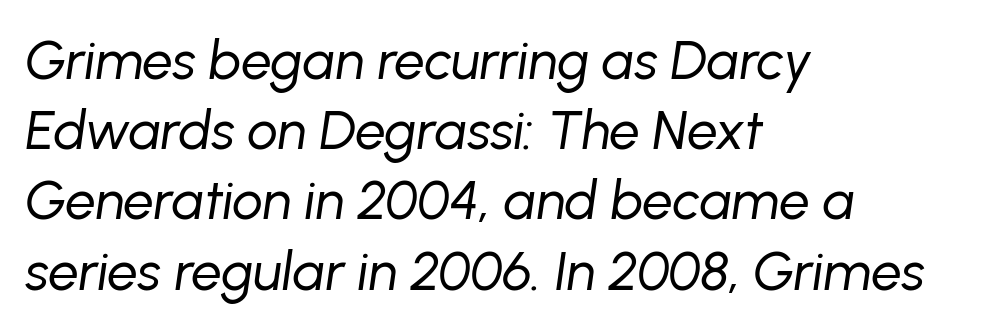
How would I describe the line gaps? Plain and ordinary. The rendering anchors every line to the left-hand side. The strokes carry an ordinary text weight at most. Looks like regular typesetting: each glyph gets only the width it needs.
